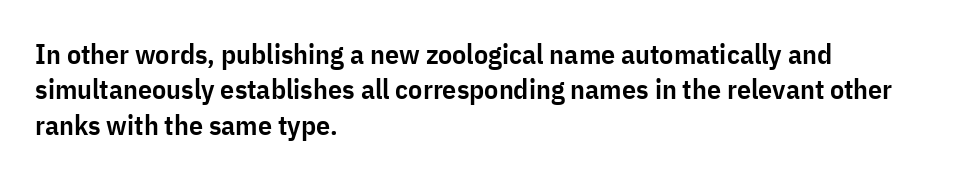
The image shows 28 px semibold, condensed sans-serif type, upright; set left-aligned, normal line spacing (1.26x), normal letter spacing, not underlined; low stroke contrast and a medium x-height.
